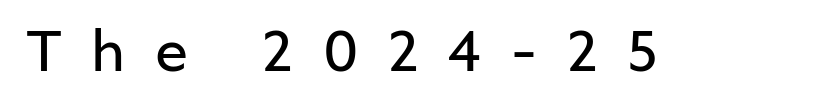
The specimen reads as upright at a glance. The face used here is proportionally spaced, like ordinary book or web type. This rendering widens character spacing well past its baseline value. Stem width sits at or under what a default text font uses. The words here are not underlined.
